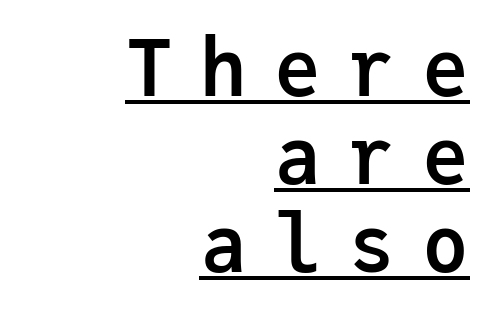
The gaps between neighbouring characters are conspicuously large. Stroke terminals: plain, sans-serif. The setting favours the right margin, as signatures and pull-quotes sometimes do. Style check: upright. One glance says dense: line gaps are narrower than usual. The rendering uses the underline text-decoration.
